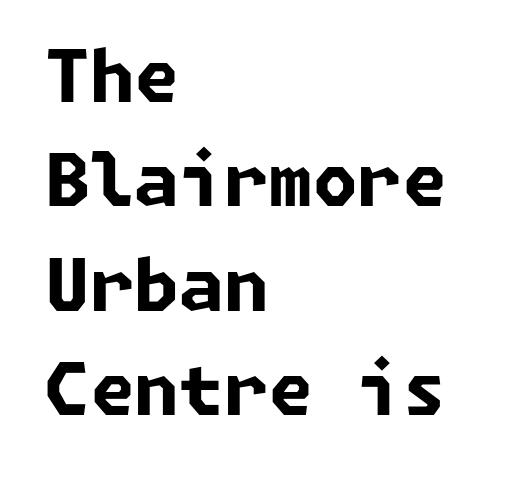
Q: Is the text bold? A: Yes.
Q: Is the typeface a serif or a sans-serif typeface? A: Sans-serif.
Q: Is the text underlined? A: No.
Q: How is the paragraph aligned? A: Left-aligned.
Q: Is the spacing between letters normal or unusually wide? A: Normal.
Q: Is the spacing between lines tight, normal or loose? A: Normal.
Q: Width (condensed, normal, or wide)? A: Normal.
Q: Stroke contrast? A: Low.
Q: x-height? A: Medium.
